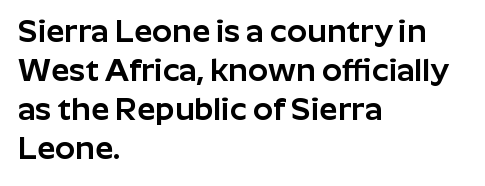
{"serif": "no", "italic": "no", "width": "normal", "stroke_contrast": "low", "x_height": "medium", "monospaced": "no", "underline": "no", "align": "left", "line_spacing_ratio": 1.22, "letter_spacing": "normal", "letter_spacing_em": 0.0, "glyph_px": 32}
